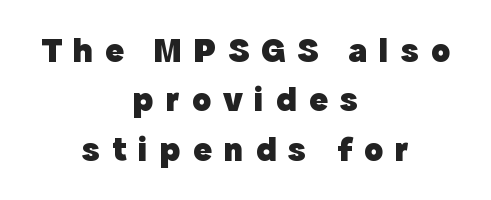
The image shows 35 px heavy sans-serif type, upright; set centered, normal line spacing (1.41x), unusually wide letter spacing (+0.34 em), not underlined; a medium x-height.
